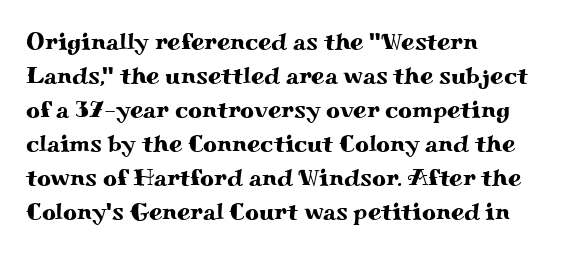
The image shows 24 px text type, upright; set left-aligned, normal line spacing (1.42x), normal letter spacing, not underlined.
